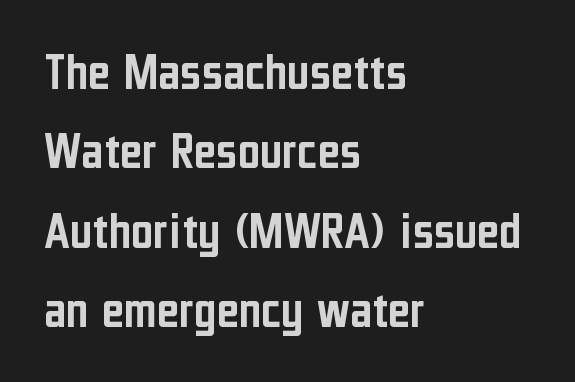
The image shows 54 px condensed sans-serif type, upright; set left-aligned, normal line spacing (1.47x), normal letter spacing, not underlined; low stroke contrast and a medium x-height.
